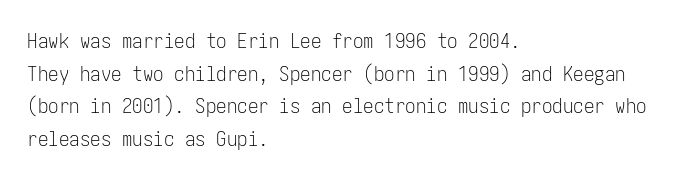
Q: Is the text bold? A: No.
Q: Is the text italic (slanted)? A: No, it is upright.
Q: Is the text underlined? A: No.
Q: How is the paragraph aligned? A: Left-aligned.
Q: Is the spacing between letters normal or unusually wide? A: Normal.
Q: Is the spacing between lines tight, normal or loose? A: Normal.
